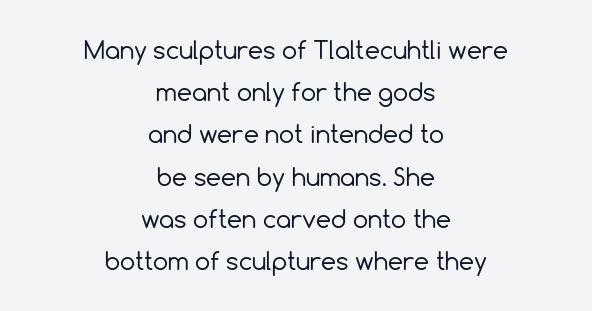
{"italic": "no", "bold": "no", "underline": "no", "align": "center", "line_spacing_ratio": 1.76, "letter_spacing": "normal", "letter_spacing_em": 0.0, "glyph_px": 24}
